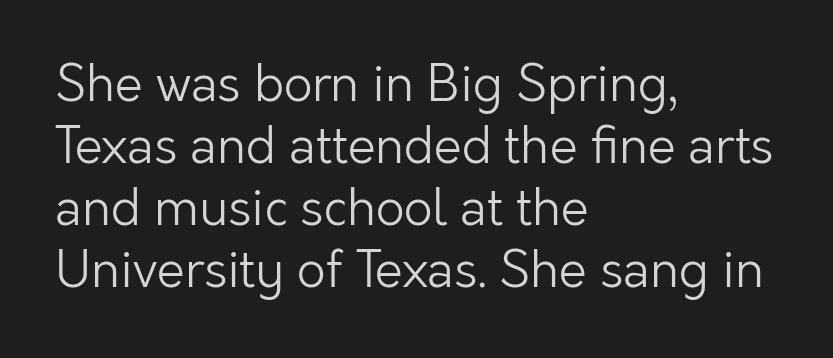
Q: Is the text bold? A: No.
Q: Is the text italic (slanted)? A: No, it is upright.
Q: Is the typeface a serif or a sans-serif typeface? A: Sans-serif.
Q: Is the text underlined? A: No.
Q: How is the paragraph aligned? A: Left-aligned.
Q: Is the spacing between letters normal or unusually wide? A: Normal.
Q: Width (condensed, normal, or wide)? A: Normal.
Q: Stroke contrast? A: Low.
Q: x-height? A: Medium.
Q: Monospaced? A: No.
